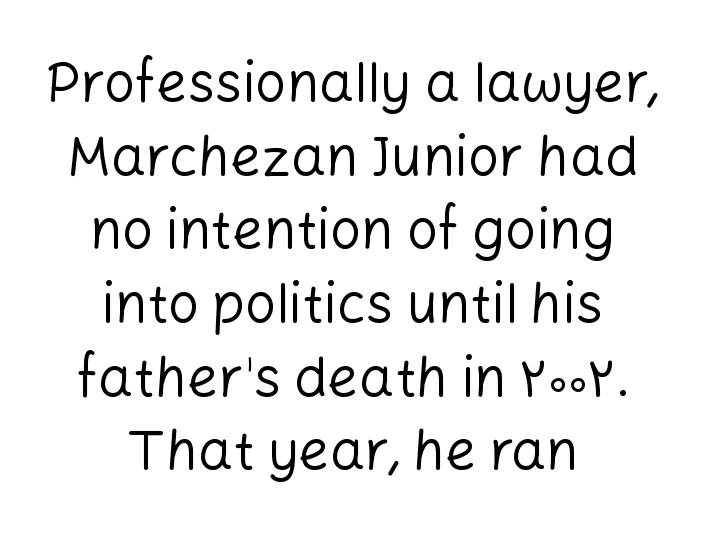
Horizontal alignment here is central, giving a formal, balanced look. Unlike italic type, these characters show no tilt at all. Observe the ordinary spacing: letters are neighbours, not strangers. The line-height multiplier appears to be the usual default. The typesetting does not lean heavy: it is not bold. Plain, unruled lines of type.
